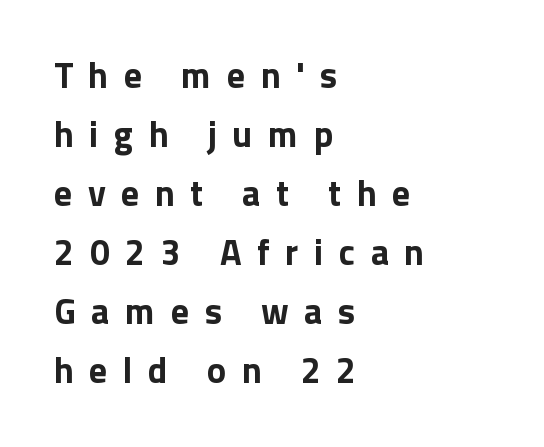
Q: Is the text bold? A: Yes.
Q: Is the text italic (slanted)? A: No, it is upright.
Q: Is the typeface a serif or a sans-serif typeface? A: Sans-serif.
Q: Is the text underlined? A: No.
Q: How is the paragraph aligned? A: Left-aligned.
Q: Is the spacing between letters normal or unusually wide? A: Unusually wide.
Q: Is the spacing between lines tight, normal or loose? A: Normal.
Q: Width (condensed, normal, or wide)? A: Normal.
Q: Stroke contrast? A: Low.
Q: x-height? A: Medium.
Q: Monospaced? A: No.
